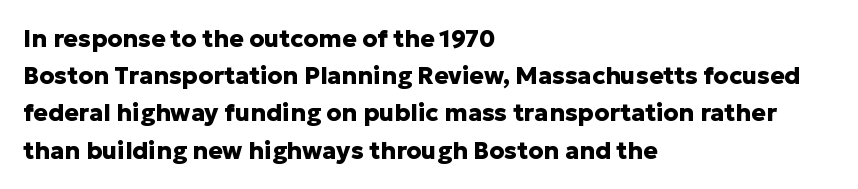
{"italic": "no", "bold": "yes", "underline": "no", "align": "left", "line_spacing": "normal", "line_spacing_ratio": 1.55, "letter_spacing": "normal", "letter_spacing_em": 0.0, "glyph_px": 24}
